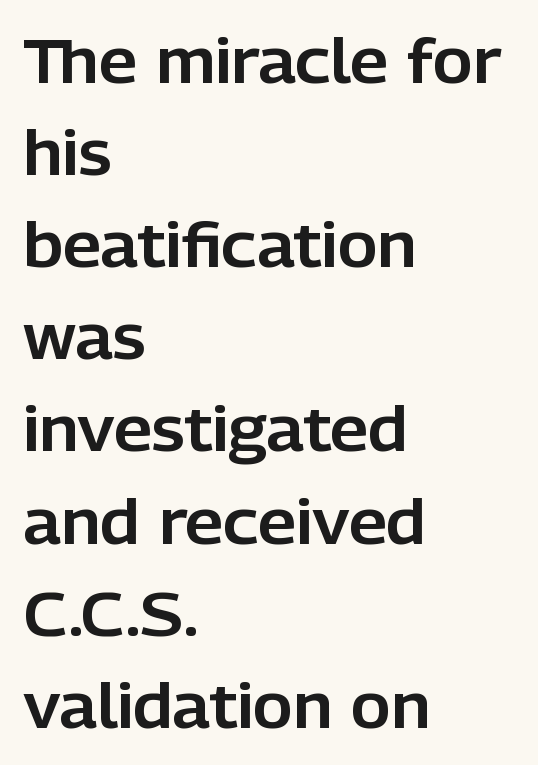
{"serif": "no", "italic": "no", "width": "normal", "stroke_contrast": "low", "x_height": "medium", "monospaced": "no", "underline": "no", "align": "left", "line_spacing": "normal", "line_spacing_ratio": 1.51, "letter_spacing": "normal", "letter_spacing_em": 0.0, "glyph_px": 61}
